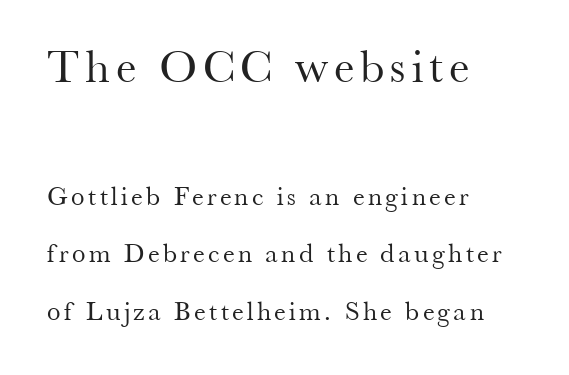
{"serif": "yes", "italic": "no", "bold": "no", "weight": "regular", "width": "normal", "stroke_contrast": "medium", "x_height": "small", "monospaced": "no", "underline": "no", "align": "left", "line_spacing": "loose", "line_spacing_ratio": 2.13, "larger_block": "first", "size_ratio": 1.74, "glyph_px": 47}
